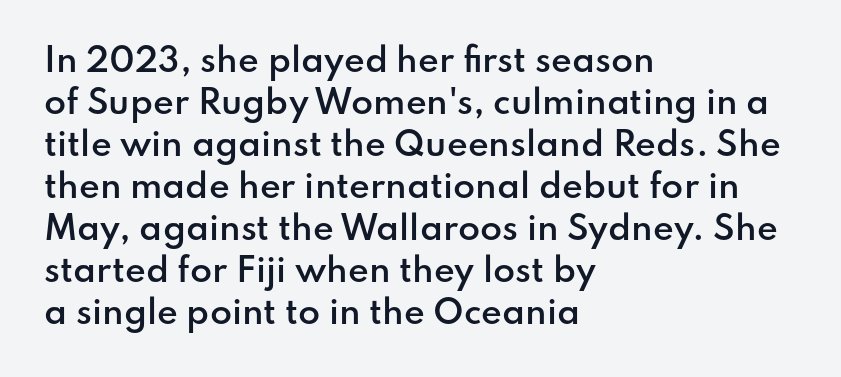
The image shows 32 px semibold sans-serif type, upright; set left-aligned, normal line spacing (1.31x), normal letter spacing, not underlined; low stroke contrast and a small x-height.
